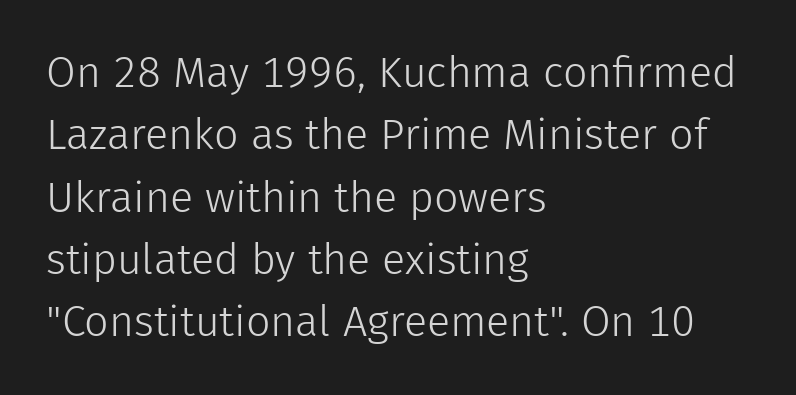
The image shows 43 px light sans-serif type, upright; set left-aligned, normal line spacing (1.45x), normal letter spacing, not underlined; low stroke contrast and a medium x-height.
